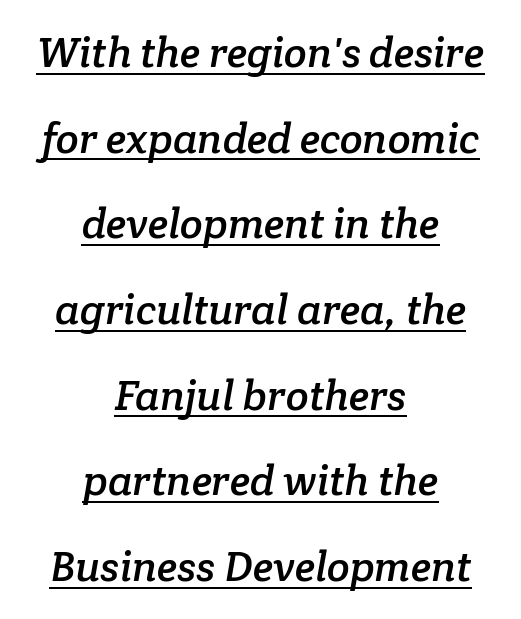
The image shows 42 px serif type; set centered, loose line spacing (2.04x), normal letter spacing, underlined; low stroke contrast and a medium x-height.
